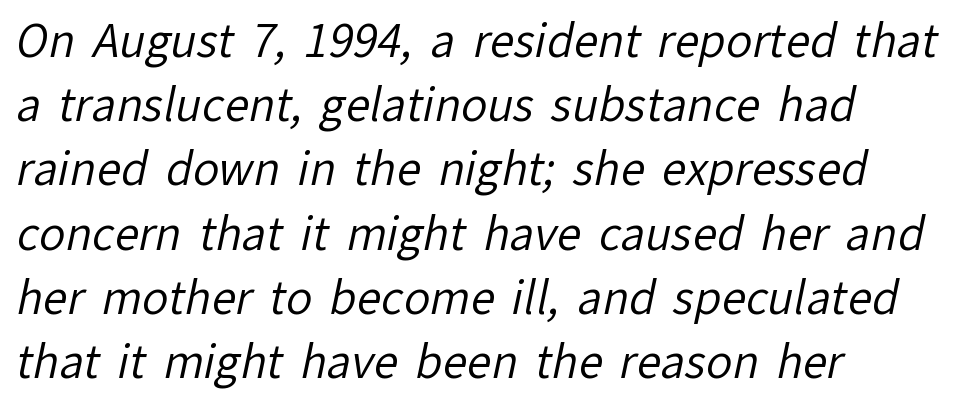
The image shows 44 px regular-weight sans-serif type; set left-aligned, normal line spacing (1.46x), normal letter spacing, not underlined; low stroke contrast and a medium x-height.
